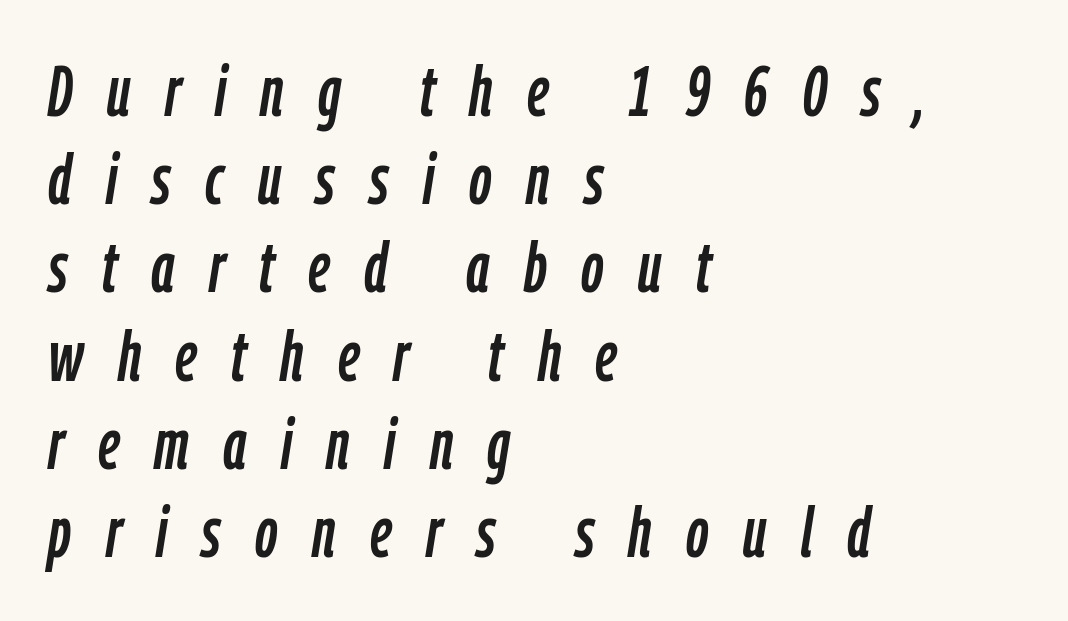
The image shows 70 px condensed type, italic (leaning right); set left-aligned, normal line spacing (1.26x), unusually wide letter spacing (+0.49 em), not underlined; low stroke contrast and a medium x-height.
